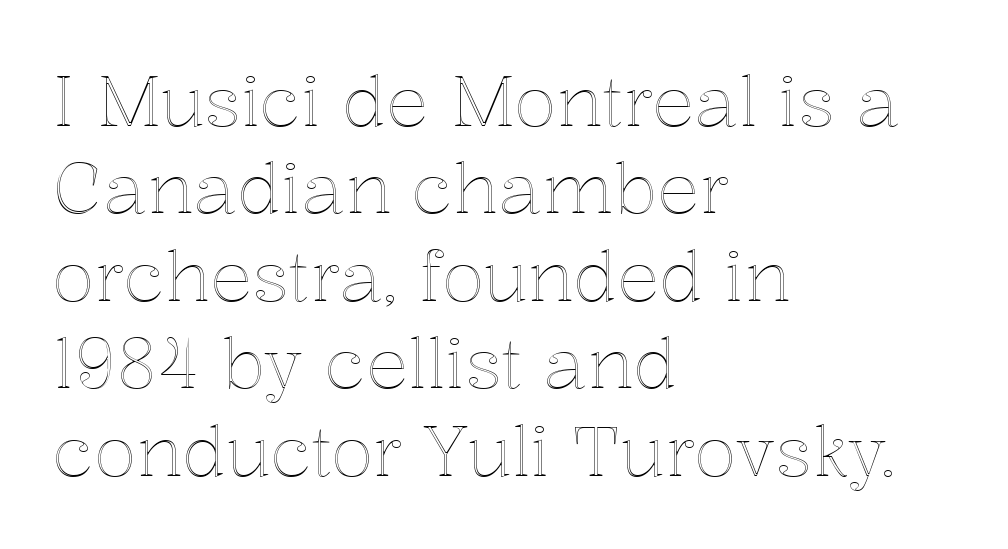
{"italic": "no", "width": "normal", "x_height": "medium", "monospaced": "no", "underline": "no", "align": "left", "line_spacing": "normal", "line_spacing_ratio": 1.25, "letter_spacing": "normal", "letter_spacing_em": 0.0, "glyph_px": 70}
